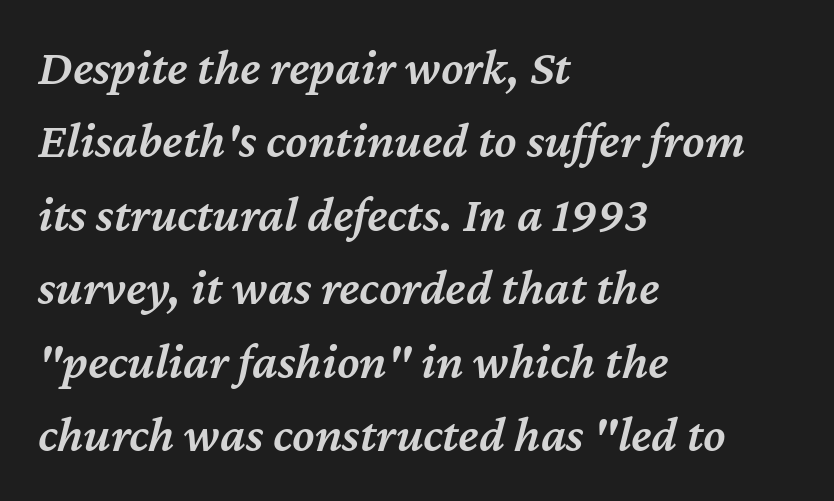
Typeset ragged right — the left edge is the straight one. Decoration check: the copy has no underline. How would I describe the line gaps? Plain and ordinary. Observe the lean: these are italic letterforms.
